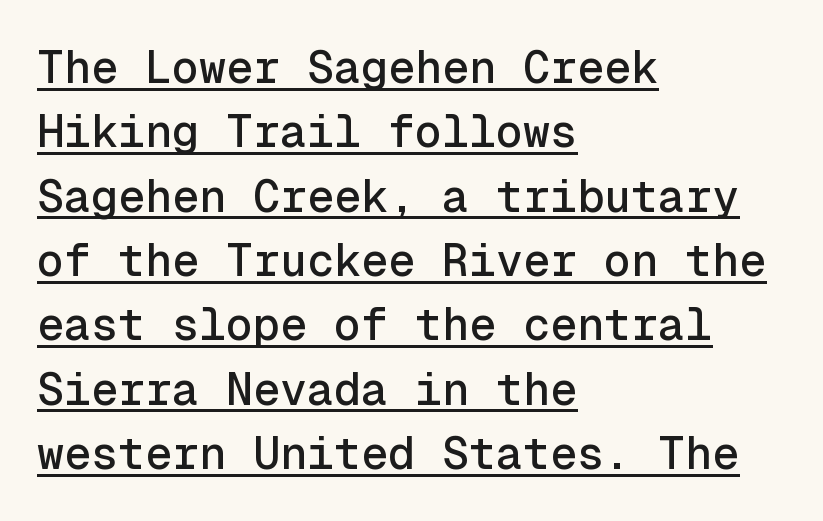
The image shows 45 px sans-serif type, upright, monospaced; set left-aligned, normal line spacing (1.43x), normal letter spacing, underlined; a medium x-height.
